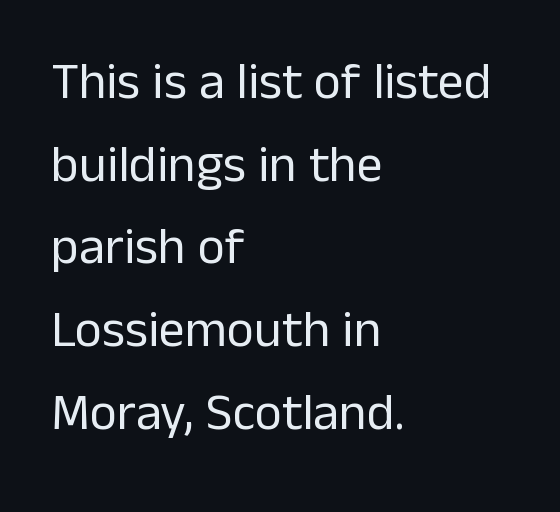
Q: Is the text bold? A: No.
Q: Is the text italic (slanted)? A: No, it is upright.
Q: Is the typeface a serif or a sans-serif typeface? A: Sans-serif.
Q: Is the text underlined? A: No.
Q: How is the paragraph aligned? A: Left-aligned.
Q: Is the spacing between letters normal or unusually wide? A: Normal.
Q: Is the spacing between lines tight, normal or loose? A: Normal.
Q: Width (condensed, normal, or wide)? A: Normal.
Q: Stroke contrast? A: Low.
Q: x-height? A: Medium.
Q: Monospaced? A: No.
